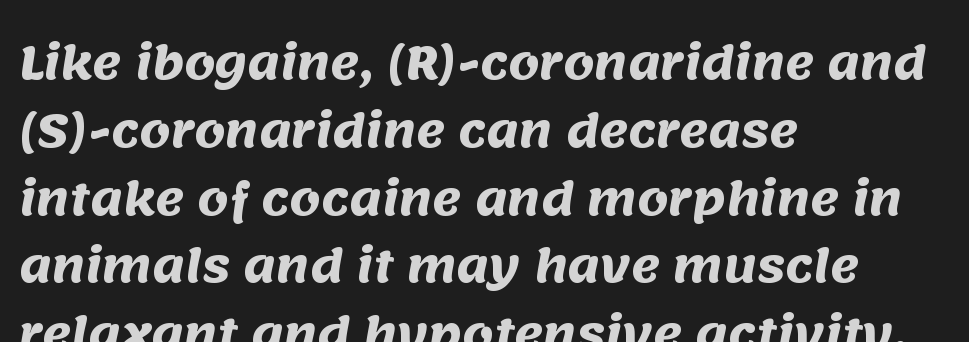
{"serif": "no", "bold": "yes", "weight": "heavy", "width": "normal", "stroke_contrast": "medium", "x_height": "large", "monospaced": "no", "underline": "no", "align": "left", "line_spacing": "normal", "line_spacing_ratio": 1.54, "letter_spacing": "normal", "letter_spacing_em": 0.0, "glyph_px": 44}
